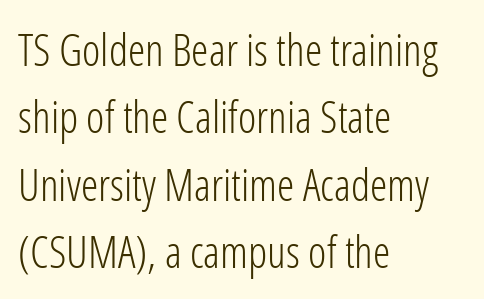
The image shows 44 px light, condensed sans-serif type, upright; set left-aligned, normal line spacing (1.53x), normal letter spacing, not underlined; low stroke contrast and a medium x-height.
